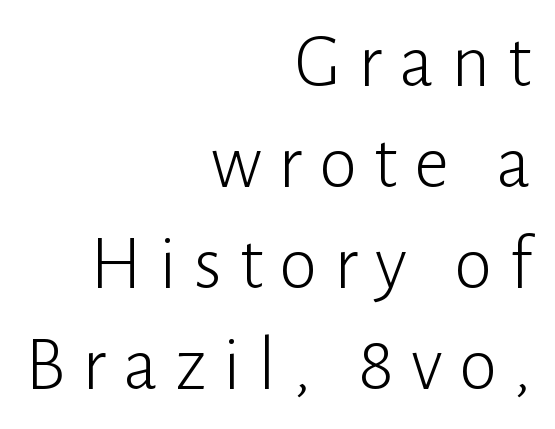
Q: Is the text bold? A: No.
Q: Is the text italic (slanted)? A: No, it is upright.
Q: Is the typeface a serif or a sans-serif typeface? A: Sans-serif.
Q: Is the text underlined? A: No.
Q: How is the paragraph aligned? A: Right-aligned.
Q: Is the spacing between letters normal or unusually wide? A: Unusually wide.
Q: Is the spacing between lines tight, normal or loose? A: Normal.
Q: Width (condensed, normal, or wide)? A: Normal.
Q: Stroke contrast? A: Low.
Q: x-height? A: Medium.
Q: Monospaced? A: No.
